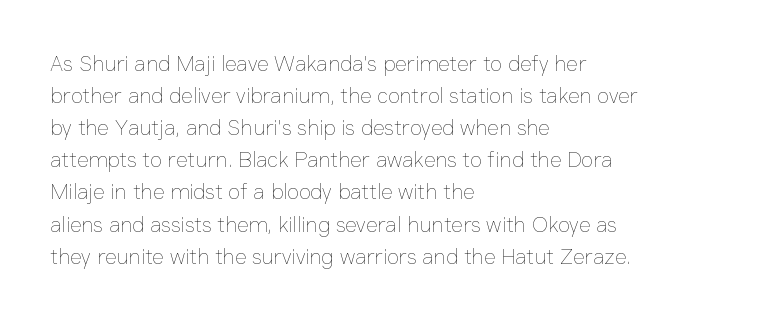
{"italic": "no", "bold": "no", "underline": "no", "align": "left", "line_spacing": "normal", "line_spacing_ratio": 1.46, "letter_spacing": "normal", "letter_spacing_em": 0.0, "glyph_px": 22}
